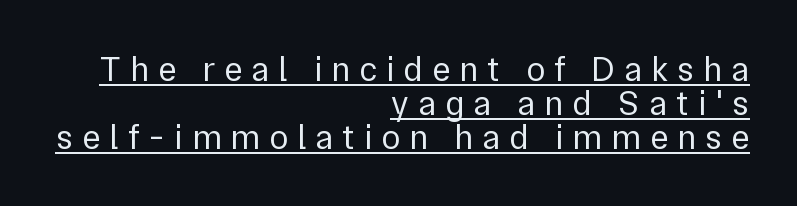
Q: Is the text bold? A: No.
Q: Is the text italic (slanted)? A: No, it is upright.
Q: Is the typeface a serif or a sans-serif typeface? A: Sans-serif.
Q: Is the text underlined? A: Yes.
Q: How is the paragraph aligned? A: Right-aligned.
Q: Is the spacing between letters normal or unusually wide? A: Unusually wide.
Q: Is the spacing between lines tight, normal or loose? A: Tight.
Q: Width (condensed, normal, or wide)? A: Normal.
Q: Stroke contrast? A: Low.
Q: x-height? A: Medium.
Q: Monospaced? A: No.
